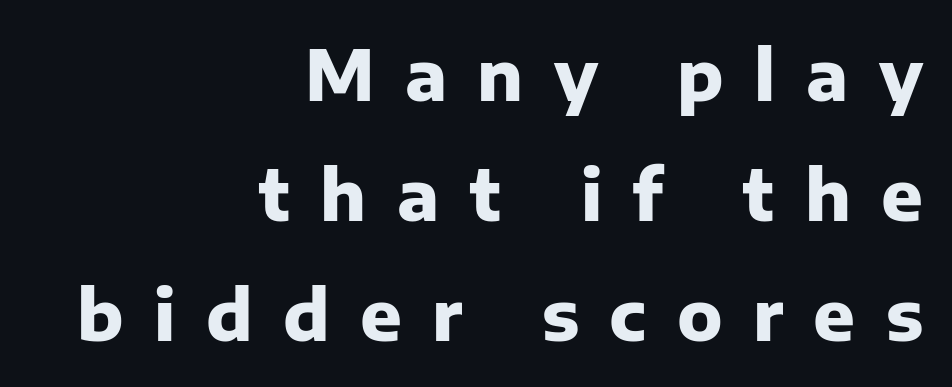
Stroke thickness is high; the sample reads as a true bold. Short note: letters widely spaced. Has an underline been added? It has not. These lines are set flush right with a ragged left edge. A typesetter would call this proportional, since set widths differ per character.
